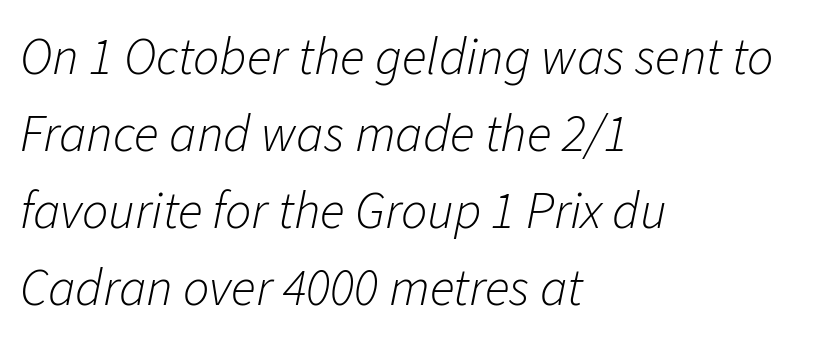
The image shows 52 px light type, italic (leaning right); set left-aligned, normal line spacing (1.48x), normal letter spacing, not underlined; low stroke contrast and a medium x-height.
